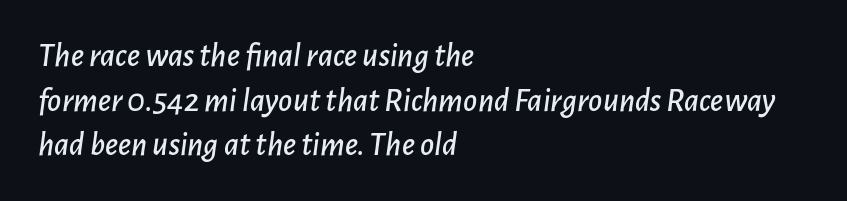
The image shows 34 px text type, italic (leaning right); set left-aligned, normal line spacing (1.31x), normal letter spacing, not underlined; low stroke contrast and a medium x-height.
